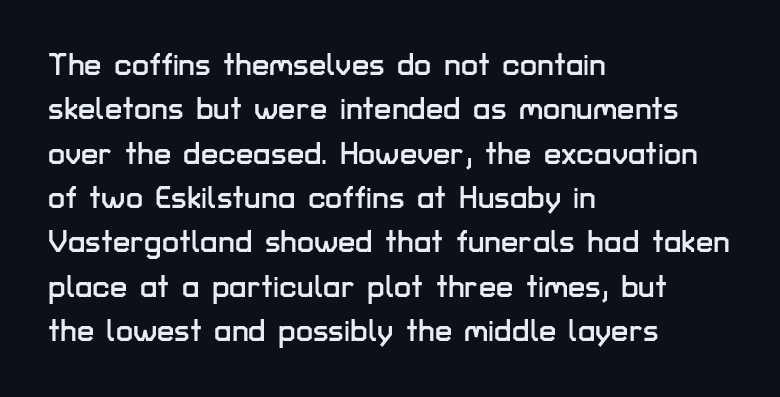
Is the letter spacing exaggerated? No — it looks like the ordinary default. The glyphs are unaccompanied by any horizontal stroke below them. Characters remain perfectly vertical along every line. How would I describe the line gaps? Plain and ordinary.
